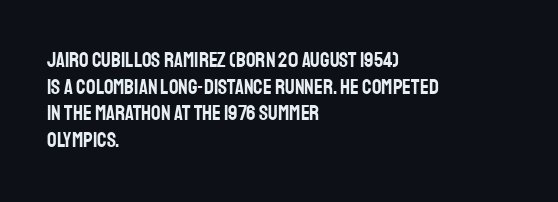
Successive baselines arrive at the customary interval. The space directly below the letters is spotless. The face used here is rendered with its standard letterfit. The rendering anchors every line to the left-hand side.
